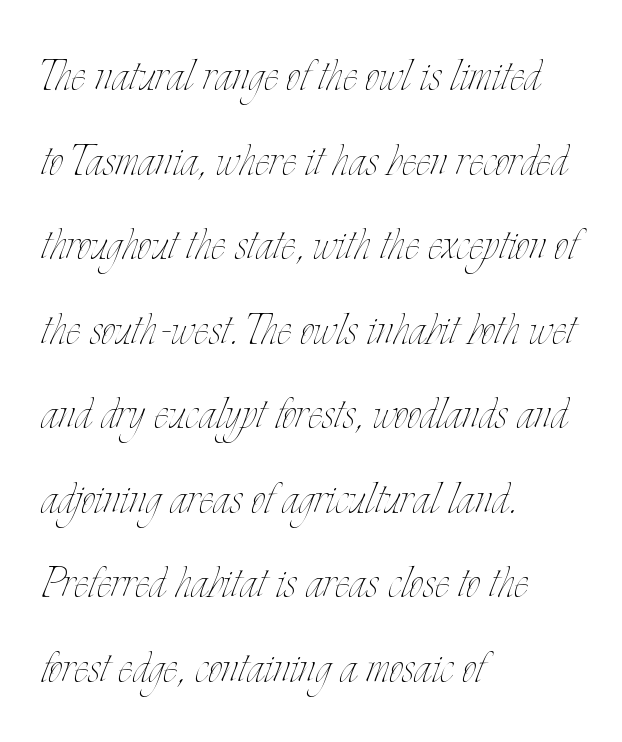
Q: Is the text bold? A: No.
Q: Is the text italic (slanted)? A: Yes.
Q: Is the text underlined? A: No.
Q: How is the paragraph aligned? A: Left-aligned.
Q: Is the spacing between letters normal or unusually wide? A: Normal.
Q: Is the spacing between lines tight, normal or loose? A: Normal.
Q: Width (condensed, normal, or wide)? A: Condensed.
Q: Stroke contrast? A: Low.
Q: x-height? A: Small.
Q: Monospaced? A: No.
